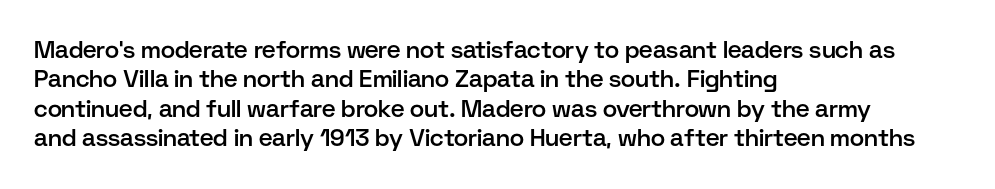
{"italic": "no", "bold": "semi", "underline": "no", "align": "left", "line_spacing_ratio": 1.22, "letter_spacing": "normal", "letter_spacing_em": 0.0, "glyph_px": 24}
